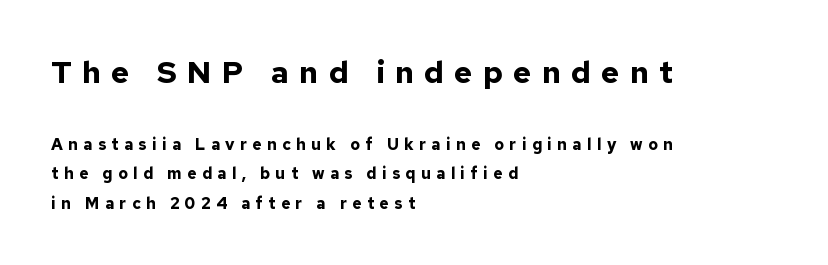
Typographically, this falls in the sans-serif category. Is the block centered? No — it sits flush against the left margin. How are the letters spaced? Widely, with obvious added tracking. Strokes here are thick enough to call this a true bold. Think of a printed novel: that variable character pitch is what you see here.
